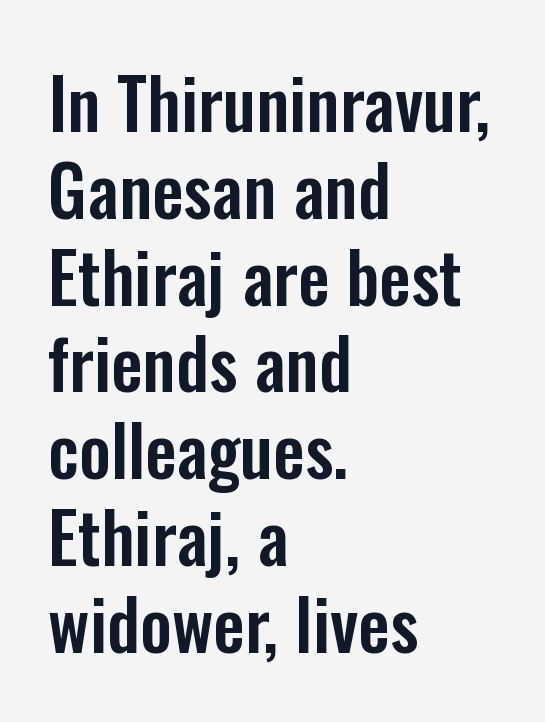
Q: Is the text italic (slanted)? A: No, it is upright.
Q: Is the typeface a serif or a sans-serif typeface? A: Sans-serif.
Q: Is the text underlined? A: No.
Q: How is the paragraph aligned? A: Left-aligned.
Q: Is the spacing between letters normal or unusually wide? A: Normal.
Q: Width (condensed, normal, or wide)? A: Condensed.
Q: Stroke contrast? A: Low.
Q: x-height? A: Medium.
Q: Monospaced? A: No.
